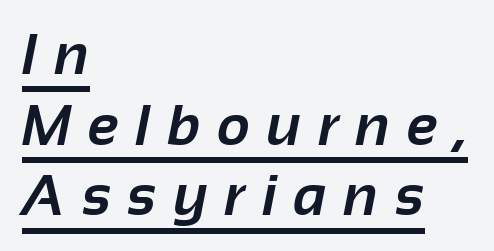
{"serif": "no", "bold": "yes", "weight": "bold", "width": "normal", "stroke_contrast": "low", "x_height": "medium", "monospaced": "no", "underline": "yes", "align": "left", "line_spacing_ratio": 1.24, "letter_spacing": "wide", "letter_spacing_em": 0.3, "glyph_px": 57}
